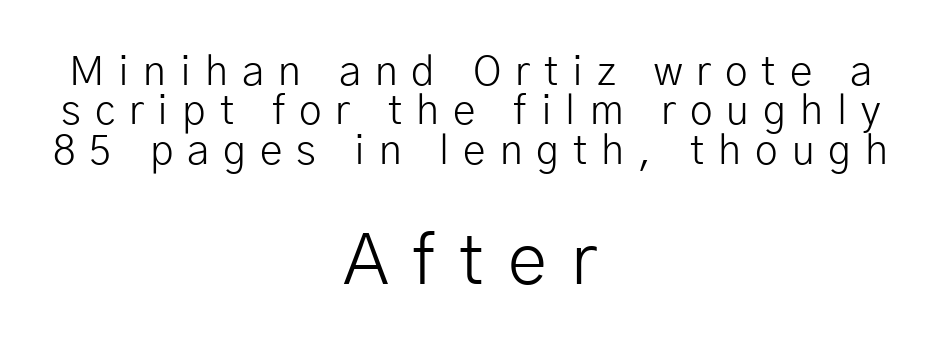
Q: Is the text bold? A: No.
Q: Is the text italic (slanted)? A: No, it is upright.
Q: Is the typeface a serif or a sans-serif typeface? A: Sans-serif.
Q: Is the text underlined? A: No.
Q: How is the paragraph aligned? A: Centered.
Q: Is the spacing between letters normal or unusually wide? A: Unusually wide.
Q: Is the spacing between lines tight, normal or loose? A: Tight.
Q: Which block of text is set in a larger size, the first (top) or the second (bottom)? A: The second (bottom) one.
Q: Width (condensed, normal, or wide)? A: Normal.
Q: Stroke contrast? A: Low.
Q: x-height? A: Medium.
Q: Monospaced? A: No.
